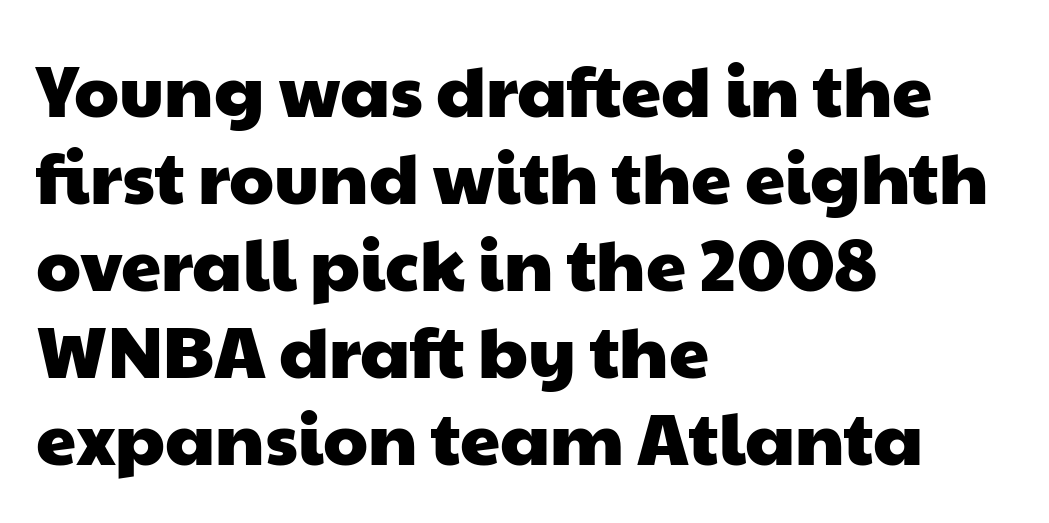
{"serif": "no", "width": "wide", "stroke_contrast": "low", "x_height": "medium", "monospaced": "no", "underline": "no", "align": "left", "line_spacing_ratio": 1.21, "letter_spacing": "normal", "letter_spacing_em": 0.0, "glyph_px": 72}
